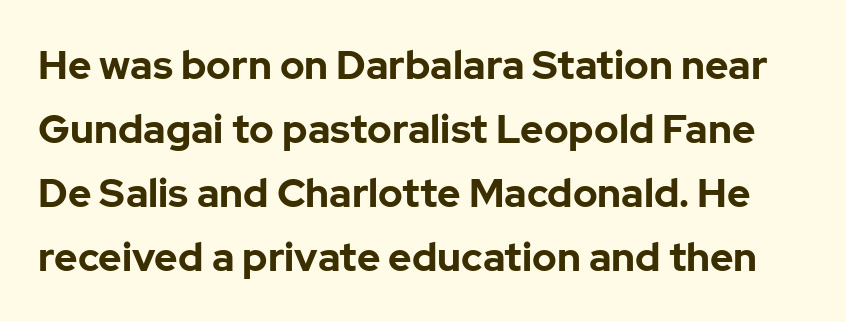
The image shows 40 px bold sans-serif type, upright; set normal line spacing (1.6x), normal letter spacing, not underlined; low stroke contrast and a medium x-height.
